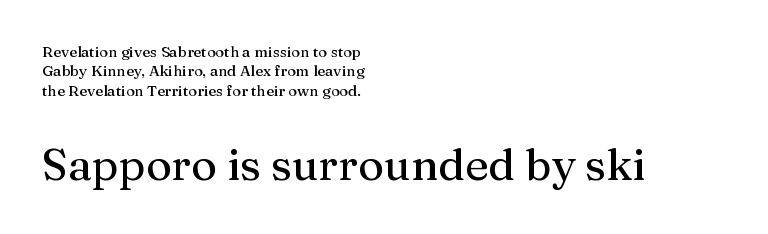
The image shows 44 px serif type, upright; set left-aligned, normal line spacing (1.3x), normal letter spacing, not underlined; the second (bottom) block is 2.93x larger; medium stroke contrast and a medium x-height.
